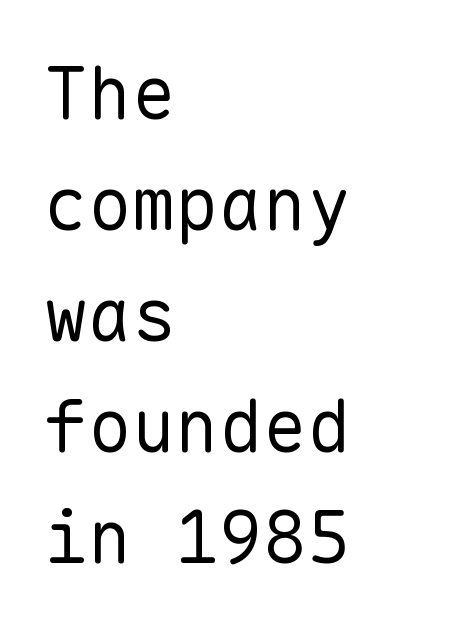
The image shows 73 px regular-weight sans-serif type, upright, monospaced; set left-aligned, normal line spacing (1.52x), normal letter spacing, not underlined; low stroke contrast and a medium x-height.
